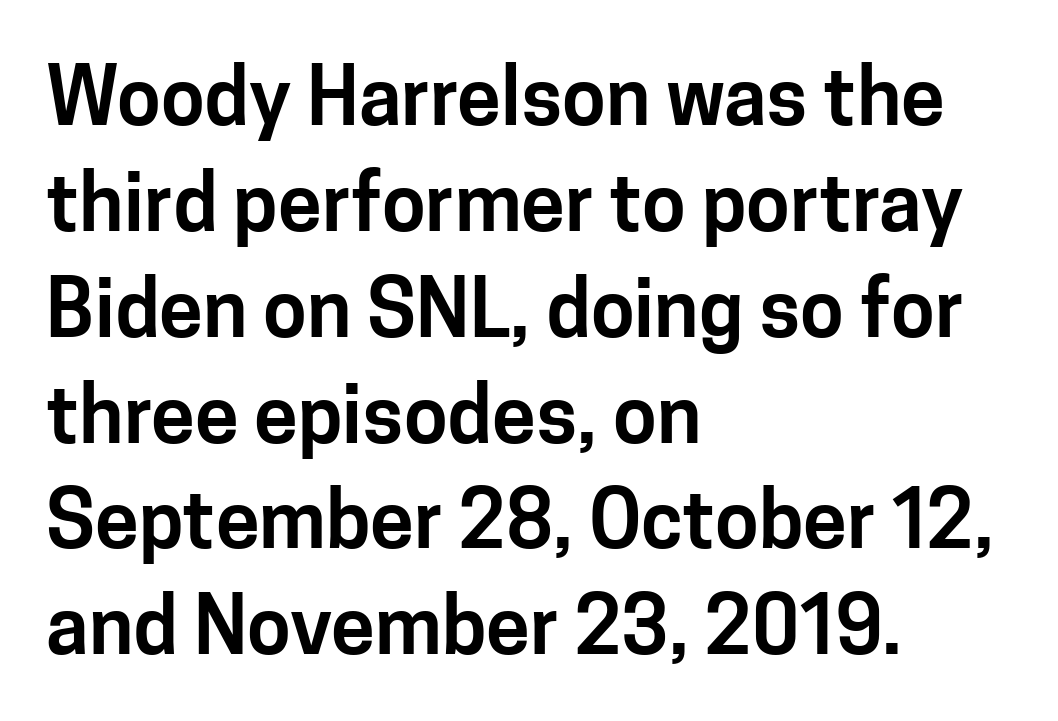
The image shows 79 px sans-serif type, upright; set left-aligned, normal line spacing (1.34x), normal letter spacing, not underlined; low stroke contrast and a medium x-height.
